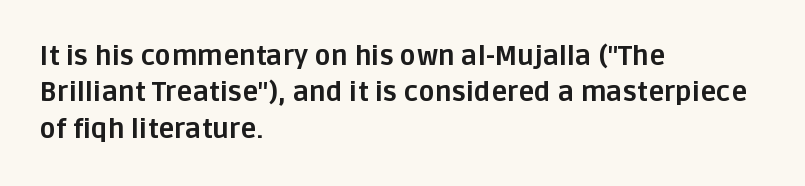
Q: Is the text bold? A: Yes.
Q: Is the text italic (slanted)? A: No, it is upright.
Q: Is the text underlined? A: No.
Q: How is the paragraph aligned? A: Left-aligned.
Q: Is the spacing between letters normal or unusually wide? A: Normal.
Q: Is the spacing between lines tight, normal or loose? A: Normal.
